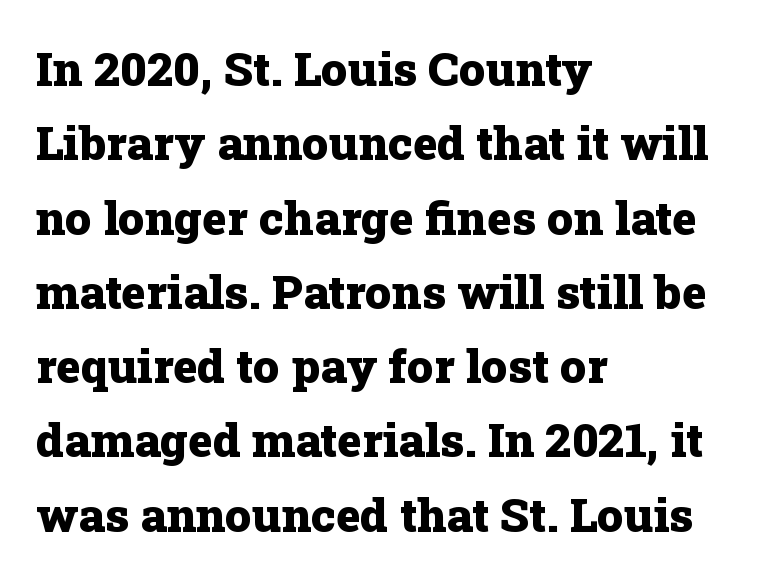
{"serif": "yes", "italic": "no", "bold": "yes", "weight": "heavy", "width": "normal", "stroke_contrast": "low", "x_height": "medium", "monospaced": "no", "underline": "no", "align": "left", "line_spacing": "normal", "line_spacing_ratio": 1.58, "letter_spacing": "normal", "letter_spacing_em": 0.0, "glyph_px": 47}
